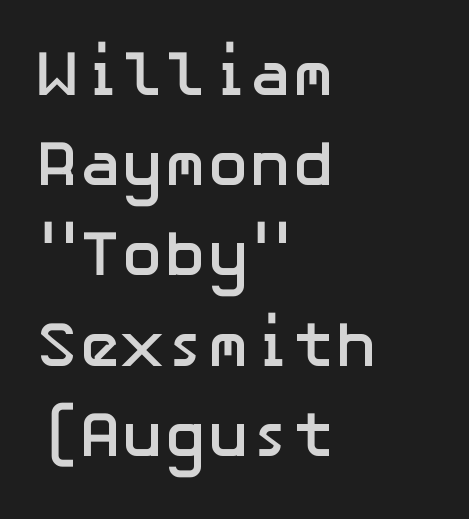
The image shows 64 px semibold sans-serif type, upright; set left-aligned, normal line spacing (1.41x), normal letter spacing, not underlined; low stroke contrast and a medium x-height.
